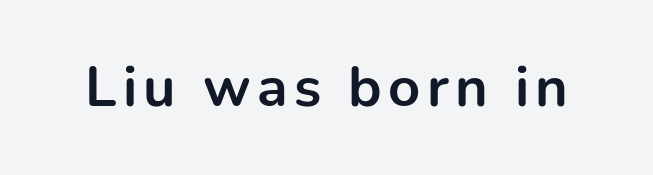
Just letters on the line, the space beneath them empty. Typographically, this falls in the sans-serif category. Style check: upright. Looks like regular typesetting: each glyph gets only the width it needs. These lines carry a lot of weight — the face is fully bold.
